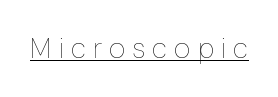
Q: Is the text bold? A: No.
Q: Is the text italic (slanted)? A: No, it is upright.
Q: Is the text underlined? A: Yes.
Q: Is the spacing between letters normal or unusually wide? A: Unusually wide.
Q: Width (condensed, normal, or wide)? A: Condensed.
Q: Stroke contrast? A: Low.
Q: x-height? A: Medium.
Q: Monospaced? A: No.
